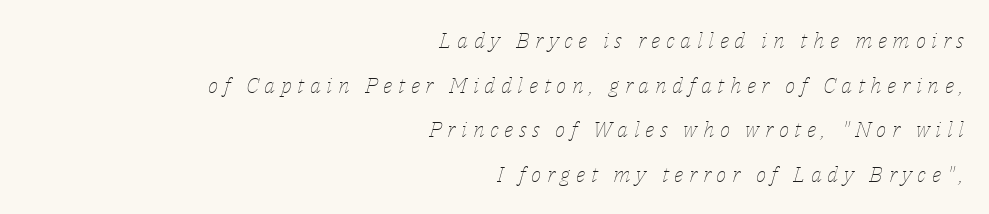
{"italic": "yes", "lean": "right", "slant_degrees": 14, "bold": "no", "underline": "no", "align": "right", "line_spacing": "loose", "line_spacing_ratio": 2.03, "letter_spacing": "wide", "letter_spacing_em": 0.25, "glyph_px": 22}
